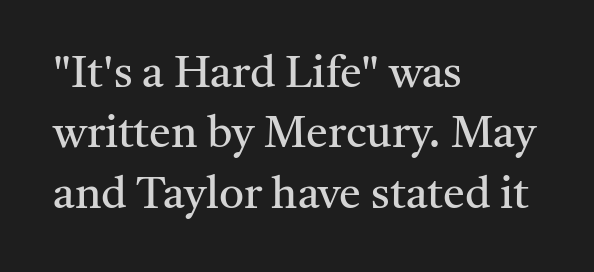
Horizontal bands of white between lines are of average thickness. Varying glyph widths throughout — classic text-font behaviour. Font category for this specimen: serif. A light-to-regular cut is what we see here. Line beginnings align vertically; line endings do not.
